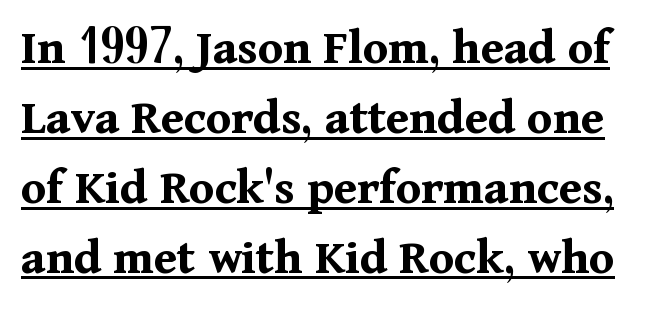
Q: Is the text bold? A: Yes.
Q: Is the text italic (slanted)? A: No, it is upright.
Q: Is the typeface a serif or a sans-serif typeface? A: Serif.
Q: Is the text underlined? A: Yes.
Q: Is the spacing between letters normal or unusually wide? A: Normal.
Q: Is the spacing between lines tight, normal or loose? A: Normal.
Q: Width (condensed, normal, or wide)? A: Normal.
Q: Stroke contrast? A: Medium.
Q: x-height? A: Medium.
Q: Monospaced? A: No.
